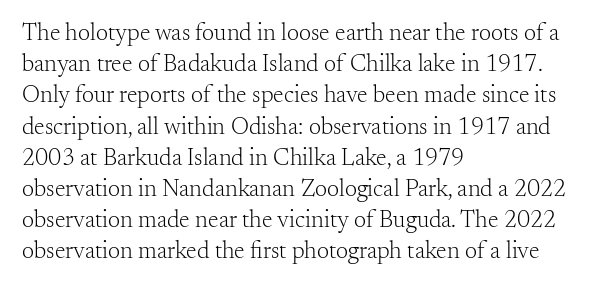
{"italic": "no", "bold": "no", "underline": "no", "align": "left", "line_spacing": "normal", "line_spacing_ratio": 1.3, "letter_spacing": "normal", "letter_spacing_em": 0.0, "glyph_px": 24}
